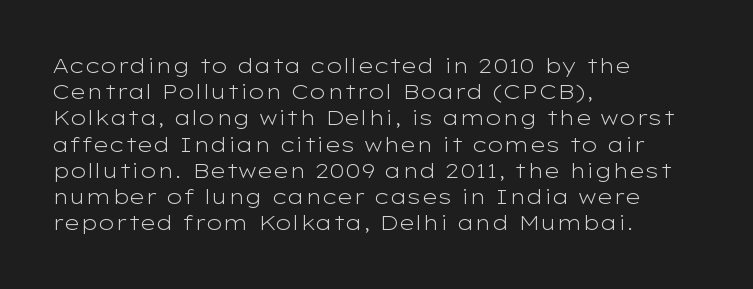
Q: Is the text bold? A: No.
Q: Is the text italic (slanted)? A: No, it is upright.
Q: Is the text underlined? A: No.
Q: How is the paragraph aligned? A: Left-aligned.
Q: Is the spacing between letters normal or unusually wide? A: Normal.
Q: Is the spacing between lines tight, normal or loose? A: Normal.
